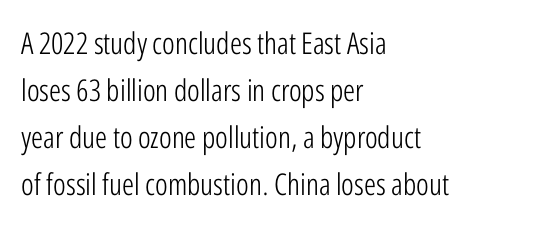
The image shows 30 px light, condensed sans-serif type, upright; set left-aligned, normal line spacing (1.57x), normal letter spacing, not underlined; low stroke contrast and a medium x-height.
